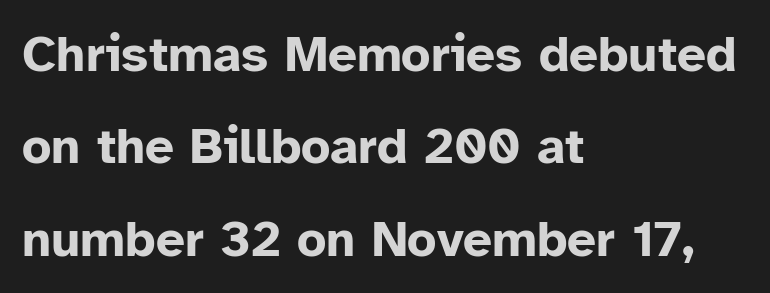
Casual observation: everything's shoved over to the left. The rendering keeps characters at their native spacing. The face used here is a sans, in the tradition of grotesques and geometrics. How heavy is the stroke? Heavy — this is a bold.
